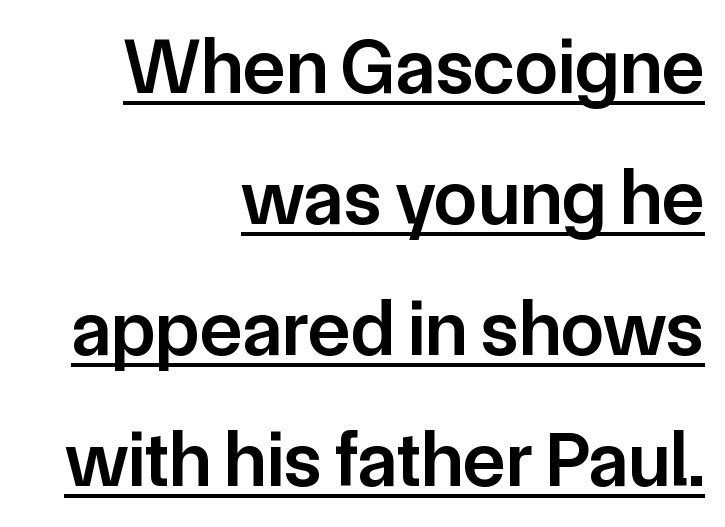
The image shows 78 px semibold sans-serif type, upright; set right-aligned, normal line spacing (1.68x), normal letter spacing, underlined; low stroke contrast and a medium x-height.
